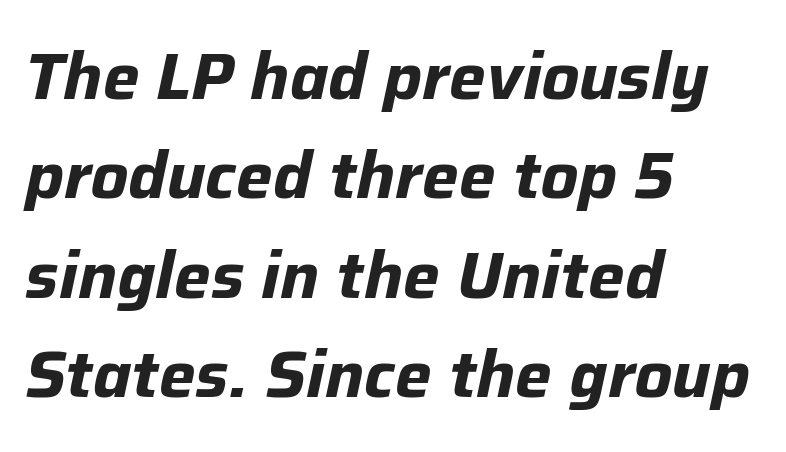
The image shows 65 px bold type, italic (leaning right); set left-aligned, normal line spacing (1.53x), normal letter spacing, not underlined; low stroke contrast and a medium x-height.
